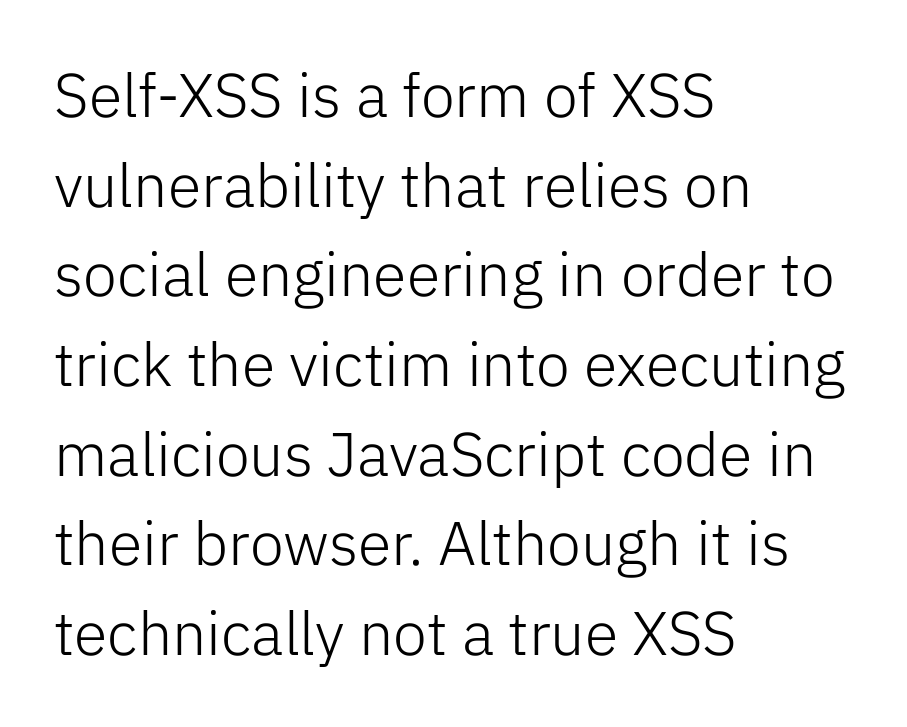
The image shows 61 px light sans-serif type, upright; set left-aligned, normal line spacing (1.47x), normal letter spacing, not underlined; low stroke contrast and a medium x-height.
